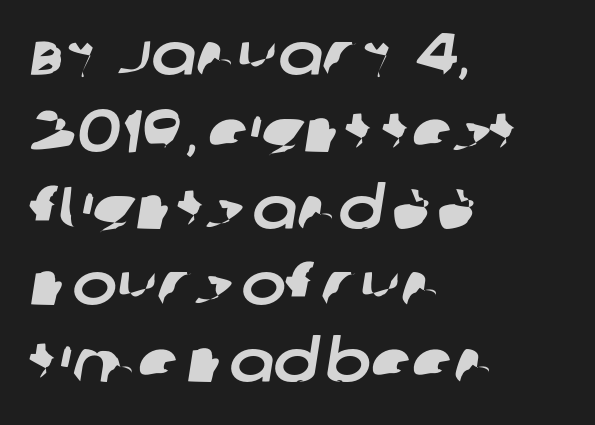
Q: Is the typeface a serif or a sans-serif typeface? A: Sans-serif.
Q: Is the text underlined? A: No.
Q: How is the paragraph aligned? A: Left-aligned.
Q: Is the spacing between letters normal or unusually wide? A: Normal.
Q: Is the spacing between lines tight, normal or loose? A: Normal.
Q: Width (condensed, normal, or wide)? A: Normal.
Q: Stroke contrast? A: Low.
Q: x-height? A: Large.
Q: Monospaced? A: No.
